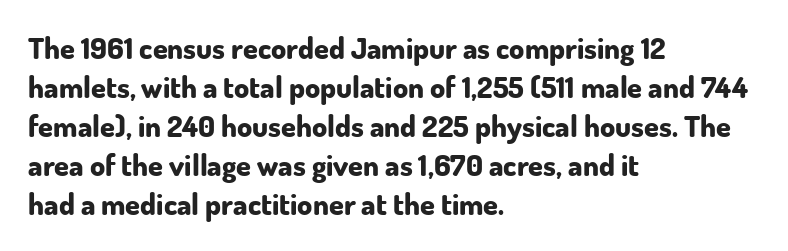
Q: Is the text bold? A: Yes.
Q: Is the text italic (slanted)? A: No, it is upright.
Q: Is the typeface a serif or a sans-serif typeface? A: Sans-serif.
Q: Is the text underlined? A: No.
Q: How is the paragraph aligned? A: Left-aligned.
Q: Is the spacing between letters normal or unusually wide? A: Normal.
Q: Is the spacing between lines tight, normal or loose? A: Normal.
Q: Width (condensed, normal, or wide)? A: Normal.
Q: Stroke contrast? A: Low.
Q: x-height? A: Small.
Q: Monospaced? A: No.
